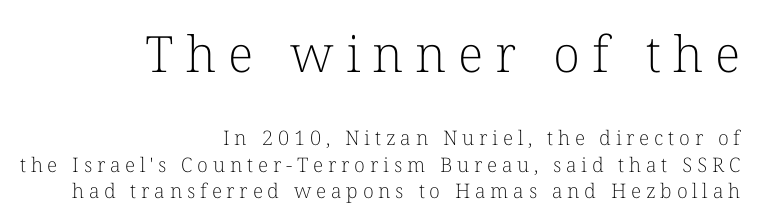
Q: Is the text bold? A: No.
Q: Is the text italic (slanted)? A: No, it is upright.
Q: Is the typeface a serif or a sans-serif typeface? A: Serif.
Q: Is the text underlined? A: No.
Q: How is the paragraph aligned? A: Right-aligned.
Q: Is the spacing between letters normal or unusually wide? A: Unusually wide.
Q: Is the spacing between lines tight, normal or loose? A: Normal.
Q: Which block of text is set in a larger size, the first (top) or the second (bottom)? A: The first (top) one.
Q: Width (condensed, normal, or wide)? A: Normal.
Q: Stroke contrast? A: Low.
Q: x-height? A: Medium.
Q: Monospaced? A: No.
